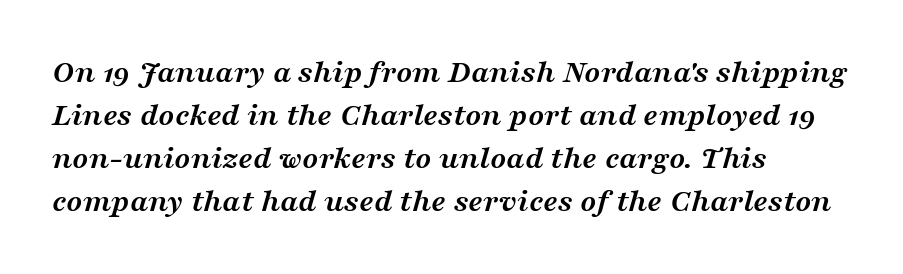
Q: Is the text bold? A: Yes.
Q: Is the text italic (slanted)? A: Yes, it leans right by about 16 degrees.
Q: Is the typeface a serif or a sans-serif typeface? A: Serif.
Q: Is the text underlined? A: No.
Q: How is the paragraph aligned? A: Left-aligned.
Q: Is the spacing between letters normal or unusually wide? A: Normal.
Q: Is the spacing between lines tight, normal or loose? A: Normal.
Q: Width (condensed, normal, or wide)? A: Wide.
Q: Stroke contrast? A: Medium.
Q: x-height? A: Medium.
Q: Monospaced? A: No.
